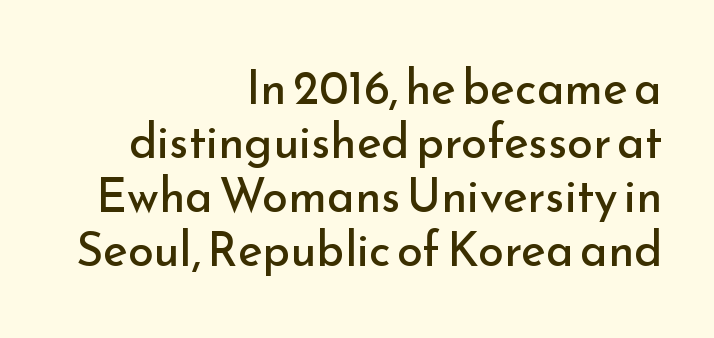
Note: no serifs on the glyphs. Only glyphs here, with clear space below each row. Standard letterfit; no display-style spreading of the glyphs. Spacing verdict: proportional, widths tailored to each character. These lines huddle together more closely than default settings would place them.
